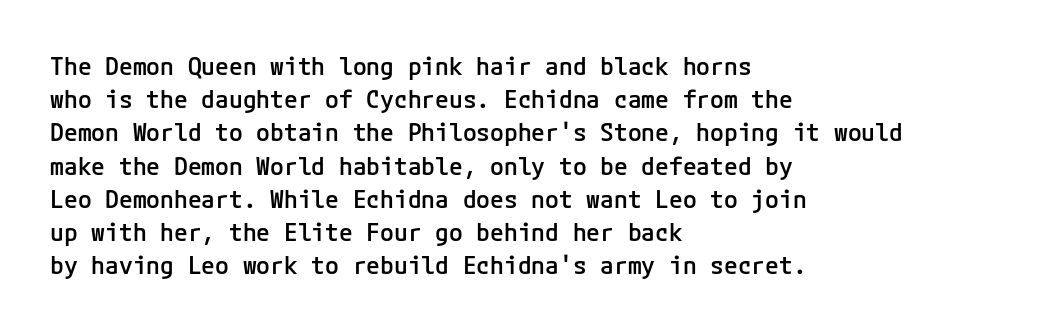
Which margin do the lines hug? The left one — the right edge is uneven. The space beneath each line is pristine and unruled. The line texture is even and compact thanks to regular tracking. Line spacing here is normal. The face used here is a semibold: visibly heavier than regular, lighter than bold.
